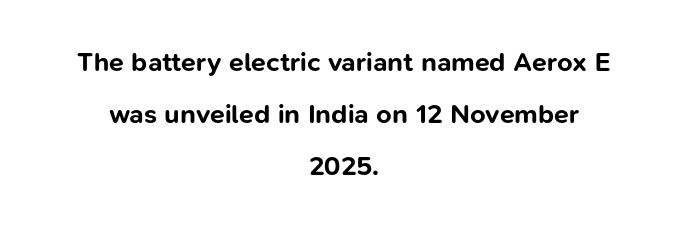
The image shows 27 px bold type, upright; set centered, loose line spacing (1.93x), normal letter spacing, not underlined.
